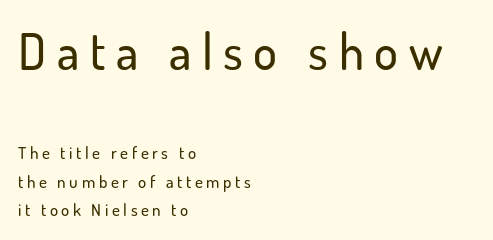
The image shows 50 px sans-serif type, upright; set left-aligned, normal line spacing (1.67x), unusually wide letter spacing (+0.21 em), not underlined; the first (top) block is 2.94x larger; low stroke contrast and a small x-height.
